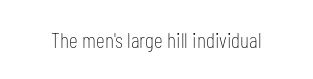
The image shows 22 px text type, upright; set normal letter spacing, not underlined.
